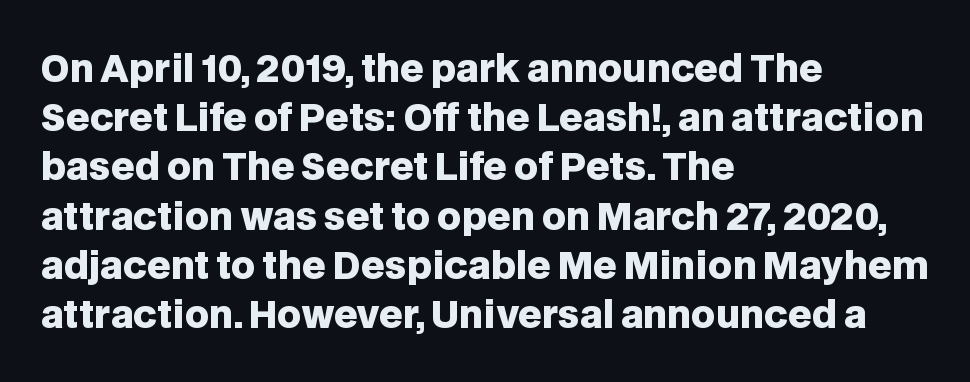
The image shows 37 px heavy sans-serif type, upright; set left-aligned, normal line spacing (1.33x), normal letter spacing, not underlined; low stroke contrast and a large x-height.
